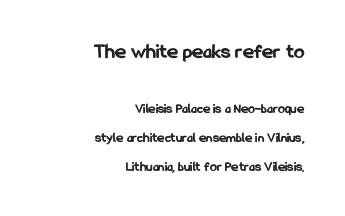
The image shows 21 px bold type, upright; set right-aligned, loose line spacing (2.07x), normal letter spacing, not underlined; the first (top) block is 1.5x larger.
